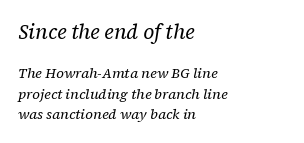
{"italic": "yes", "lean": "right", "slant_degrees": 12, "bold": "no", "underline": "no", "align": "left", "line_spacing": "normal", "line_spacing_ratio": 1.46, "letter_spacing": "normal", "letter_spacing_em": 0.0, "larger_block": "first", "size_ratio": 1.43, "glyph_px": 20}
